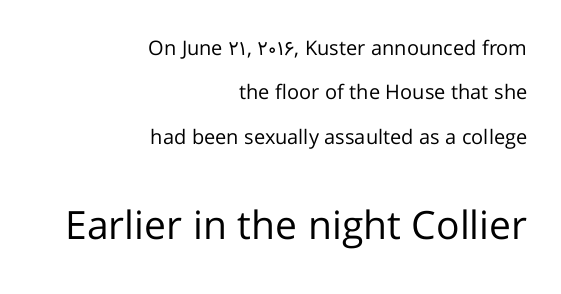
In terms of letterspacing, this is plain default setting. A great deal of white space separates one row of letters from the next. The passage shown is typed in a proportional face where columns would drift. What kind of face is this? One without serifs — a sans. The font's upright variant was chosen for this text.
